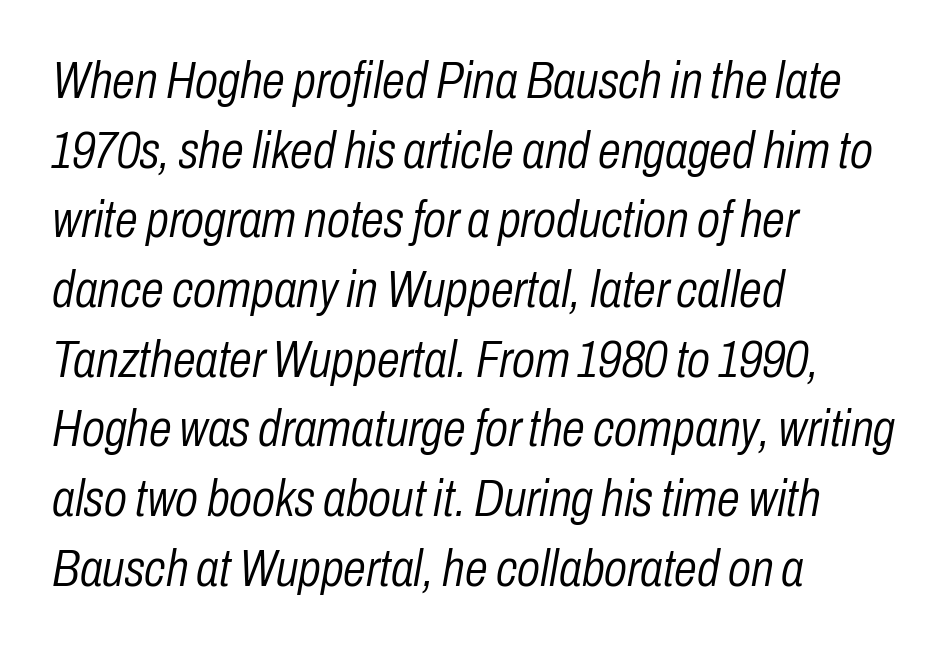
The image shows 52 px light, condensed type, italic (leaning right); set left-aligned, normal line spacing (1.34x), normal letter spacing, not underlined; low stroke contrast and a medium x-height.
